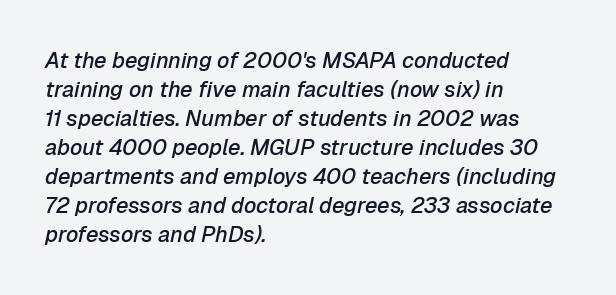
The image shows 22 px text type, italic (leaning right); set left-aligned, normal line spacing (1.32x), normal letter spacing, not underlined.
